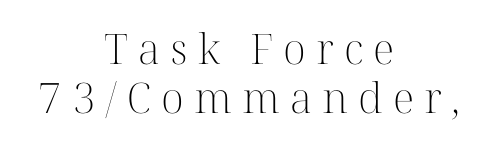
{"serif": "yes", "italic": "no", "bold": "no", "weight": "light", "width": "normal", "stroke_contrast": "high", "x_height": "medium", "monospaced": "no", "underline": "no", "align": "center", "line_spacing_ratio": 1.16, "letter_spacing": "wide", "letter_spacing_em": 0.24, "glyph_px": 42}
